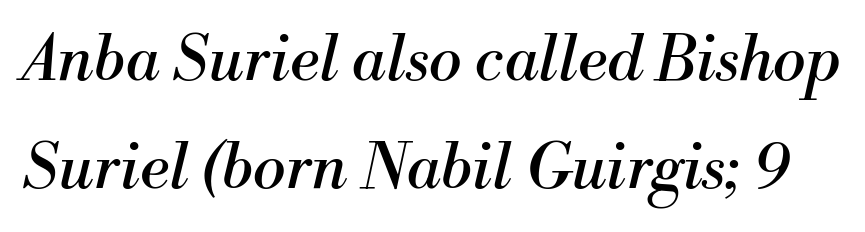
The image shows 62 px regular-weight serif type, italic (leaning right); set line spacing 1.75x, normal letter spacing, not underlined; medium stroke contrast and a small x-height.
